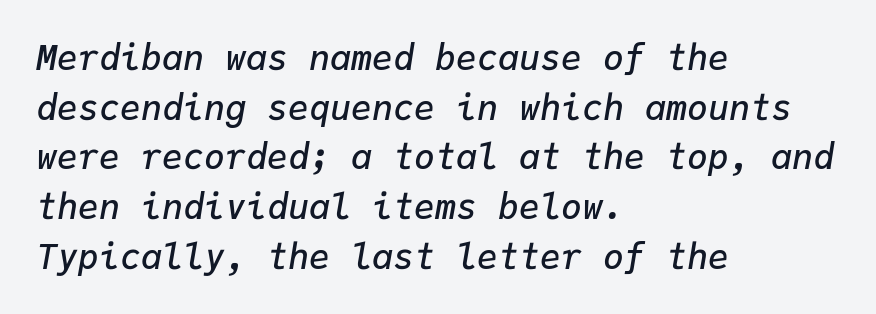
Weight: semibold (demi). The axis of the letterforms is tilted away from vertical. This rendering leaves character spacing at its baseline value. The space beneath each line is pristine and unruled. The lines in this sample share a left origin and differ only in where they stop.
